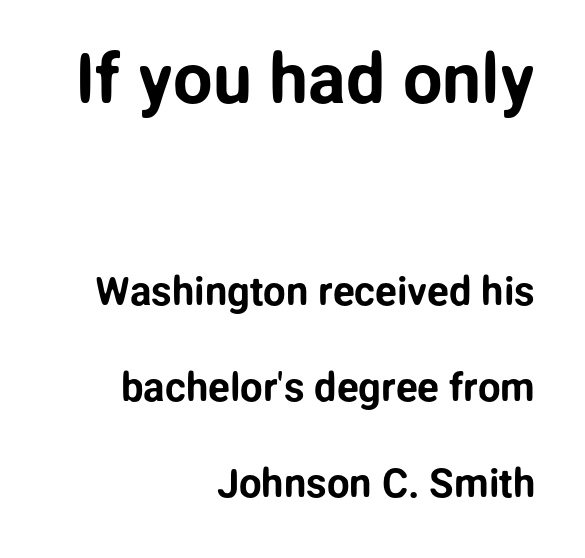
Q: Is the text italic (slanted)? A: No, it is upright.
Q: Is the typeface a serif or a sans-serif typeface? A: Sans-serif.
Q: Is the text underlined? A: No.
Q: How is the paragraph aligned? A: Right-aligned.
Q: Is the spacing between letters normal or unusually wide? A: Normal.
Q: Is the spacing between lines tight, normal or loose? A: Loose.
Q: Which block of text is set in a larger size, the first (top) or the second (bottom)? A: The first (top) one.
Q: Width (condensed, normal, or wide)? A: Normal.
Q: Stroke contrast? A: Low.
Q: x-height? A: Medium.
Q: Monospaced? A: No.
